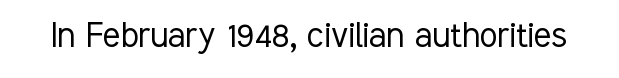
Q: Is the text bold? A: No.
Q: Is the text italic (slanted)? A: No, it is upright.
Q: Is the typeface a serif or a sans-serif typeface? A: Sans-serif.
Q: Is the text underlined? A: No.
Q: Is the spacing between letters normal or unusually wide? A: Normal.
Q: Width (condensed, normal, or wide)? A: Condensed.
Q: Stroke contrast? A: Low.
Q: x-height? A: Medium.
Q: Monospaced? A: No.
